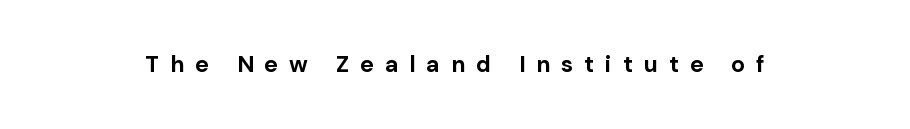
Summary of weight: heavy, a full bold. The gap between lines stays unmarked. Someone cranked the tracking dial way up on this one. Every character sits straight up, as roman type does.
